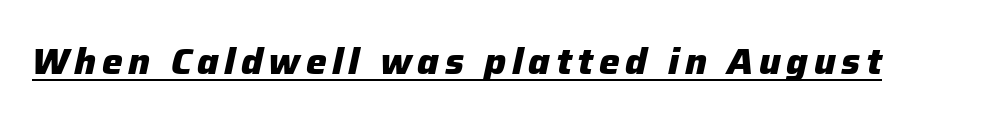
The image shows 37 px heavy type, italic (leaning right); set underlined; low stroke contrast and a medium x-height.
